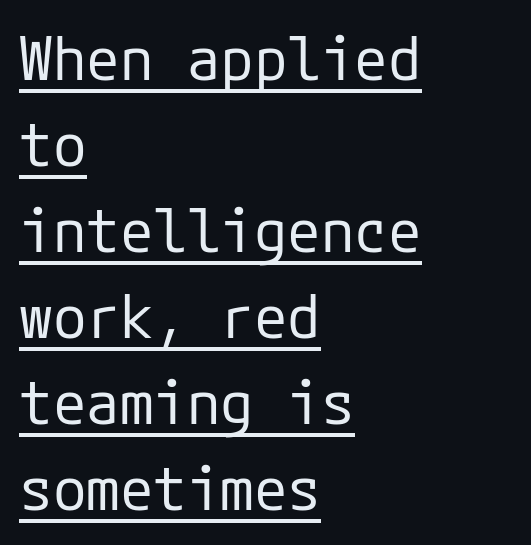
{"serif": "no", "italic": "no", "bold": "no", "weight": "regular", "width": "normal", "stroke_contrast": "low", "x_height": "medium", "underline": "yes", "align": "left", "line_spacing": "normal", "line_spacing_ratio": 1.41, "letter_spacing": "normal", "letter_spacing_em": 0.0, "glyph_px": 61}
